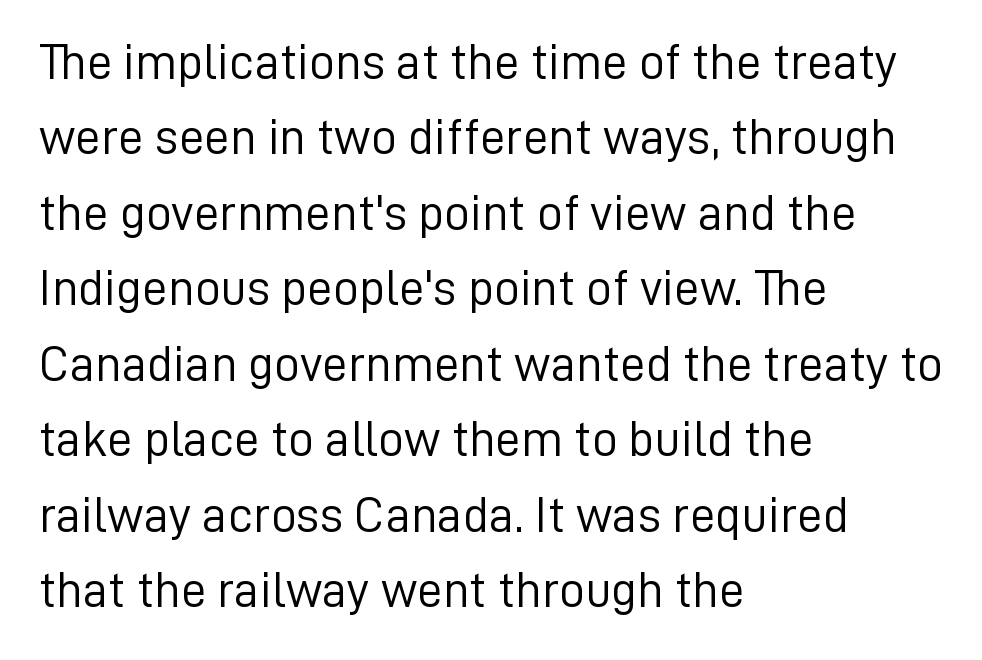
The image shows 51 px light sans-serif type, upright; set left-aligned, normal line spacing (1.48x), normal letter spacing, not underlined; low stroke contrast and a medium x-height.
